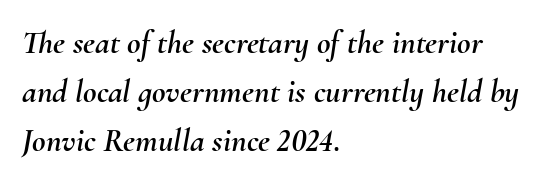
The image shows 33 px text type, italic (leaning right); set left-aligned, normal line spacing (1.49x), normal letter spacing, not underlined; medium stroke contrast and a small x-height.
